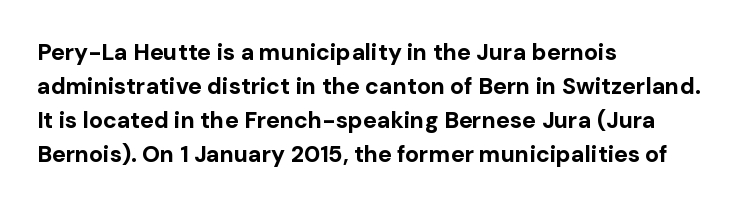
{"italic": "no", "bold": "yes", "underline": "no", "align": "left", "line_spacing": "normal", "line_spacing_ratio": 1.48, "letter_spacing": "normal", "letter_spacing_em": 0.0, "glyph_px": 23}
